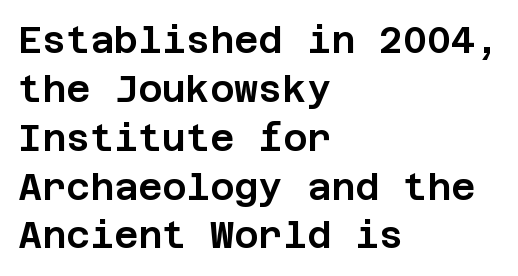
{"serif": "no", "italic": "no", "width": "normal", "stroke_contrast": "low", "x_height": "large", "underline": "no", "align": "left", "line_spacing": "normal", "line_spacing_ratio": 1.32, "letter_spacing": "normal", "letter_spacing_em": 0.0, "glyph_px": 37}
